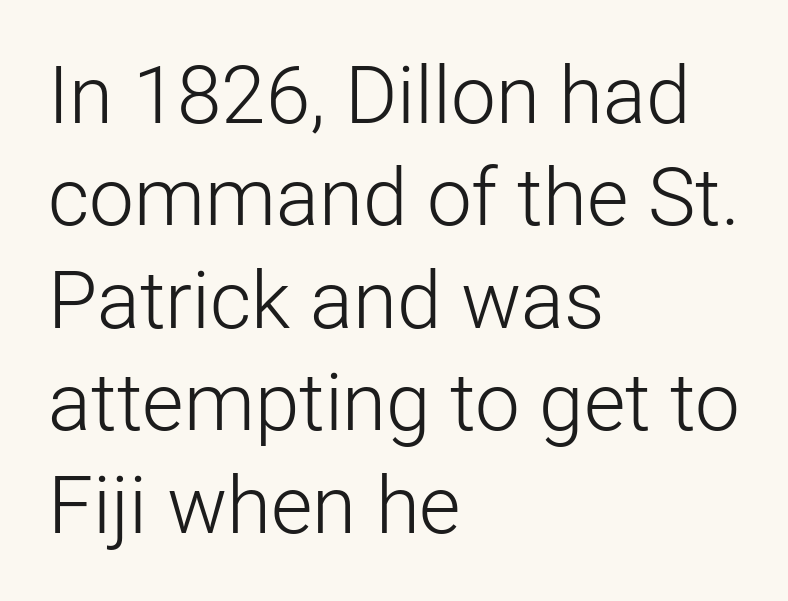
Q: Is the text bold? A: No.
Q: Is the text italic (slanted)? A: No, it is upright.
Q: Is the typeface a serif or a sans-serif typeface? A: Sans-serif.
Q: Is the text underlined? A: No.
Q: How is the paragraph aligned? A: Left-aligned.
Q: Is the spacing between letters normal or unusually wide? A: Normal.
Q: Is the spacing between lines tight, normal or loose? A: Normal.
Q: Width (condensed, normal, or wide)? A: Normal.
Q: Stroke contrast? A: Low.
Q: x-height? A: Medium.
Q: Monospaced? A: No.
